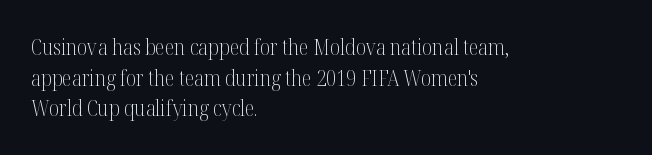
The image shows 22 px text type, upright; set left-aligned, normal line spacing (1.39x), normal letter spacing, not underlined.
